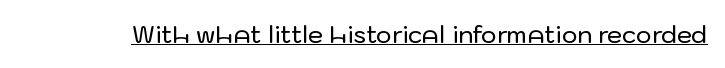
The image shows 24 px text type, upright; set normal letter spacing, underlined.
